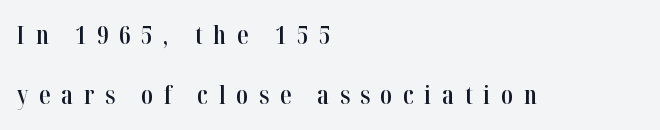
The image shows 25 px text type, upright; set left-aligned, loose line spacing (2.41x), unusually wide letter spacing (+0.43 em), not underlined.
